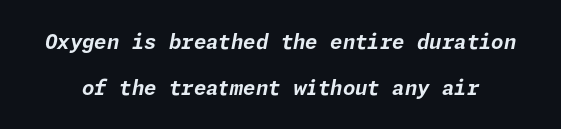
Q: Is the text bold? A: Yes.
Q: Is the text italic (slanted)? A: Yes, it leans right by about 11 degrees.
Q: Is the text underlined? A: No.
Q: Is the spacing between letters normal or unusually wide? A: Normal.
Q: Is the spacing between lines tight, normal or loose? A: Loose.
